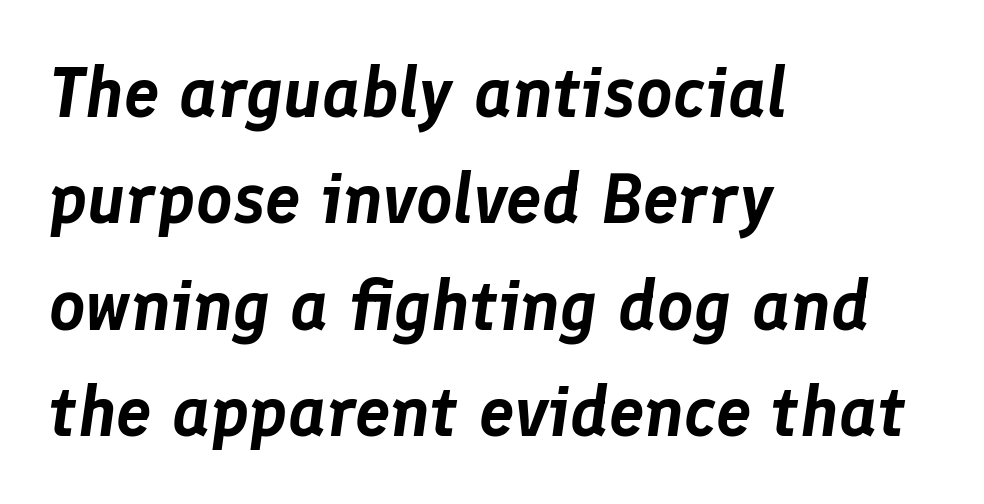
Short note: letters normally spaced. Note the varied advance widths — an 'i' is clearly narrower than an 'm'. Slant detected: the letters are inclined. In terms of leading, this rendering sits right in the middle. Anything drawn beneath the words? Only blank space. If you drew a ruler down the left edge, every line would touch it.
